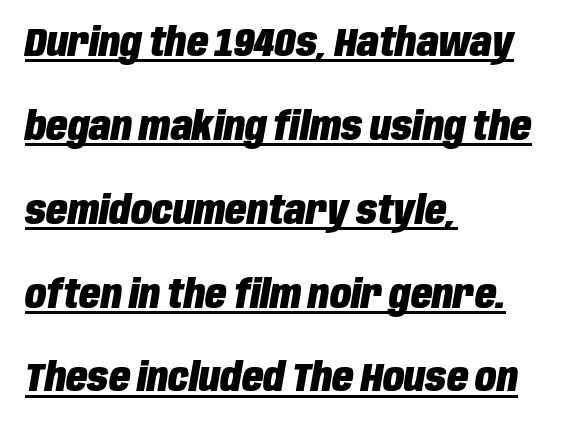
Weight check: bold — yes, fully. The rendering uses the underline text-decoration. The glyphs look as if they've been sheared to an angle. You could not count columns in this text — the font is proportionally spaced. Honestly, the rows look like they've been pulled way apart.
